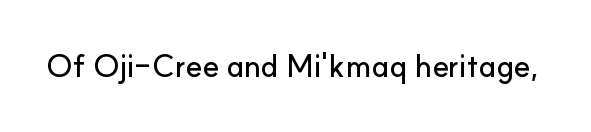
Are there feet on the stems? There aren't — it's a sans. Beneath every word, the page is bare. The type sits square on the baseline with zero lean. No extra tracking has been applied to these lines. Do the characters align in a grid? No, the font is proportional.
